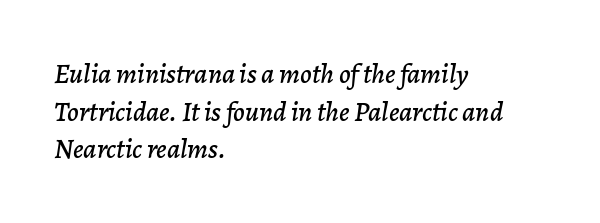
The image shows 28 px text type, italic (leaning right); set left-aligned, normal line spacing (1.34x), normal letter spacing, not underlined; low stroke contrast and a medium x-height.
